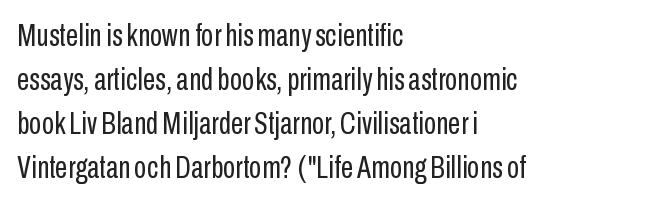
The image shows 32 px regular-weight, condensed sans-serif type, upright; set left-aligned, normal line spacing (1.37x), normal letter spacing, not underlined; low stroke contrast and a medium x-height.
